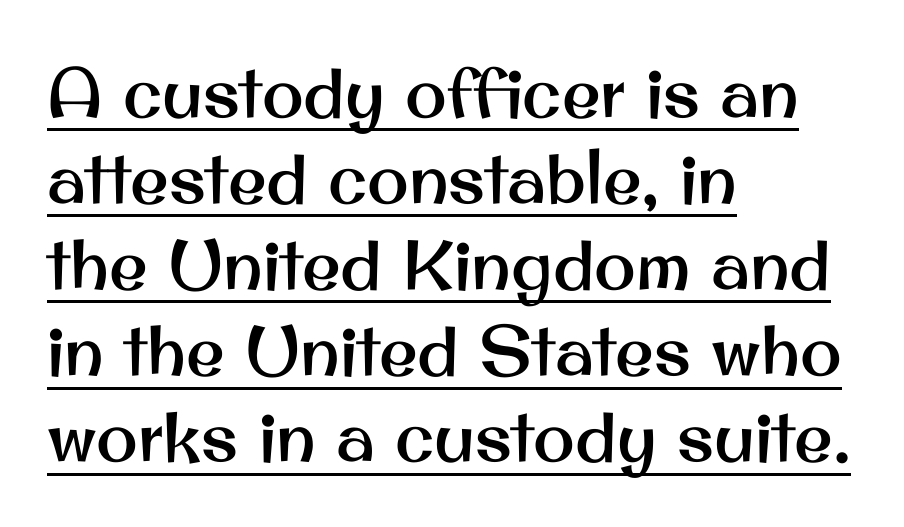
Q: Is the text italic (slanted)? A: No, it is upright.
Q: Is the typeface a serif or a sans-serif typeface? A: Sans-serif.
Q: Is the text underlined? A: Yes.
Q: How is the paragraph aligned? A: Left-aligned.
Q: Is the spacing between letters normal or unusually wide? A: Normal.
Q: Width (condensed, normal, or wide)? A: Normal.
Q: Stroke contrast? A: Medium.
Q: x-height? A: Small.
Q: Monospaced? A: No.
